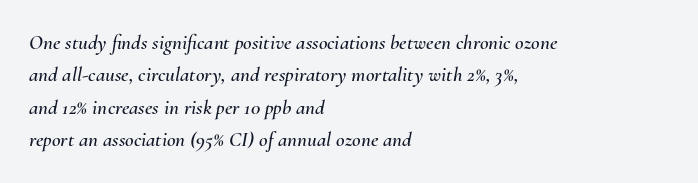
{"italic": "yes", "lean": "right", "slant_degrees": 10, "underline": "no", "align": "left", "line_spacing": "normal", "line_spacing_ratio": 1.54, "letter_spacing": "normal", "letter_spacing_em": 0.0, "glyph_px": 21}
